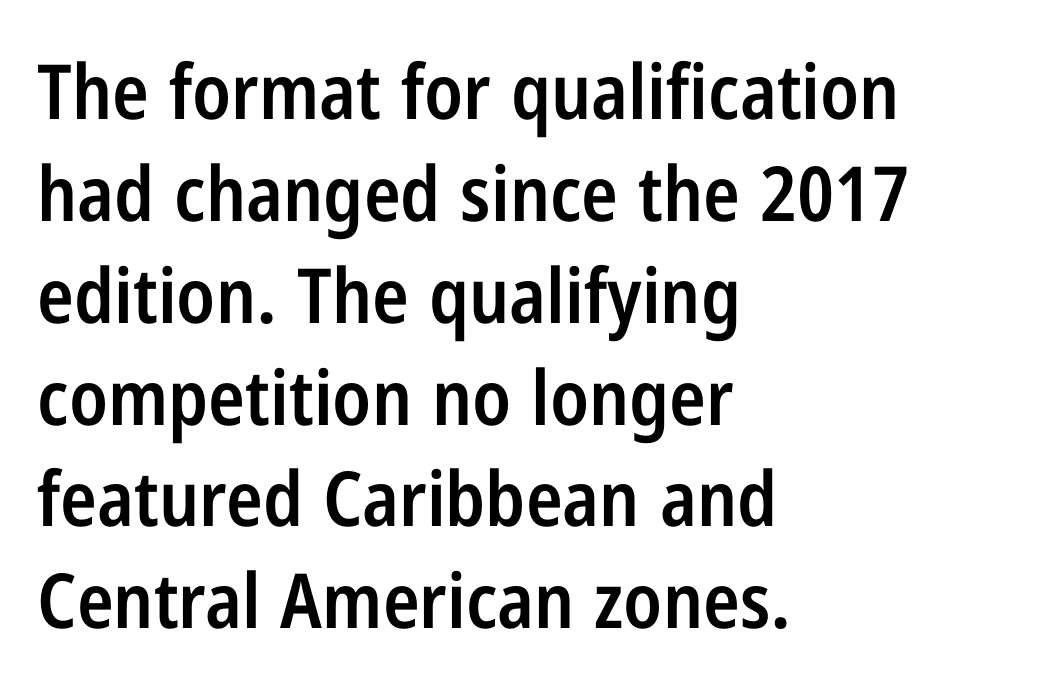
The image shows 76 px semibold, condensed sans-serif type, upright; set left-aligned, normal line spacing (1.34x), normal letter spacing, not underlined; low stroke contrast and a medium x-height.
